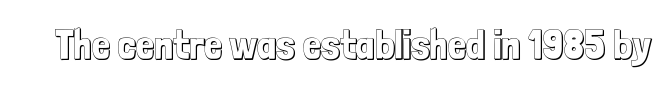
Here the designer chose a conventional face with non-uniform glyph widths. The strip under each line holds only bare page. The gaps between neighbouring characters are ordinary and unremarkable. Posture: straight, roman, zero tilt.
